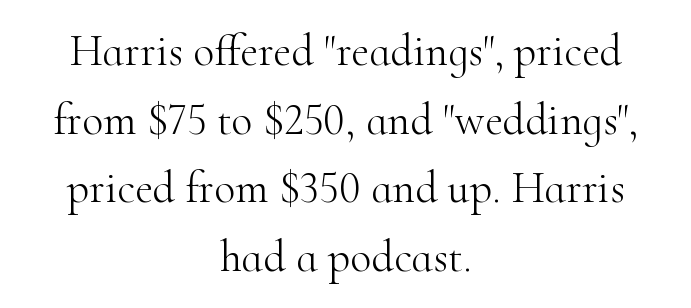
Descenders are the only things crossing below the line. This rendering uses center alignment, leaving both contours irregular but symmetric. The strokes are not fattened; the text isn't bold. Characters remain perfectly vertical along every line. How are the letters spaced? Ordinarily, with no added tracking.
